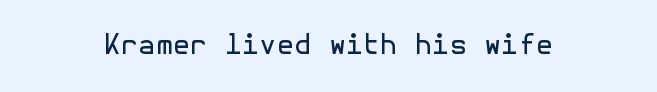
The image shows 28 px regular-weight sans-serif type, upright; set centered, normal letter spacing, not underlined; a medium x-height.
